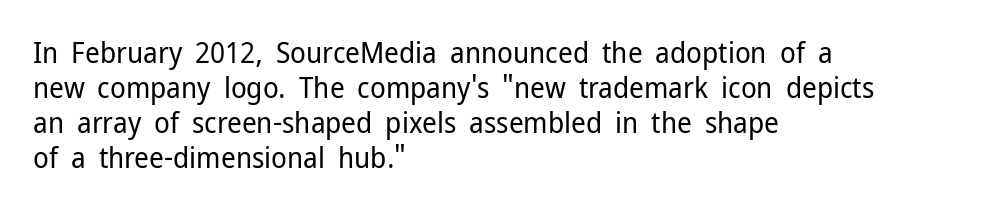
Q: Is the text bold? A: No.
Q: Is the text italic (slanted)? A: No, it is upright.
Q: Is the typeface a serif or a sans-serif typeface? A: Sans-serif.
Q: Is the text underlined? A: No.
Q: How is the paragraph aligned? A: Left-aligned.
Q: Is the spacing between letters normal or unusually wide? A: Normal.
Q: Width (condensed, normal, or wide)? A: Normal.
Q: Stroke contrast? A: Low.
Q: x-height? A: Medium.
Q: Monospaced? A: No.
